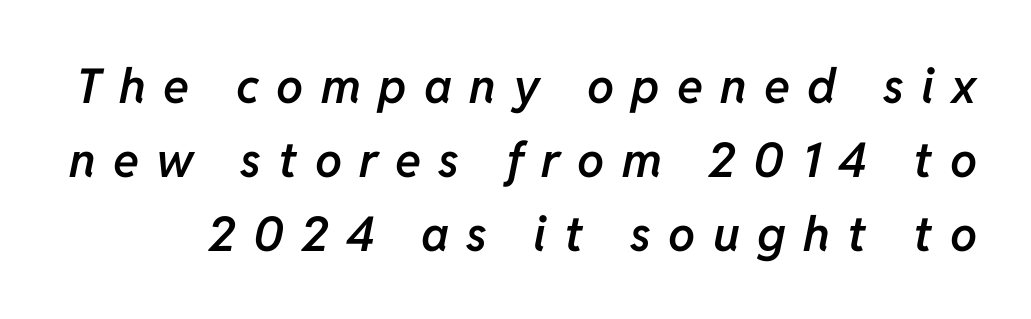
The space beneath each line is pristine and unruled. The space between consecutive lines is moderate. Compared with typical body copy, the letter spacing here is much looser. What weight is shown? A semibold, between regular and bold. Do the characters align in a grid? No, the font is proportional. Yep, that's italic — everything's leaning.
